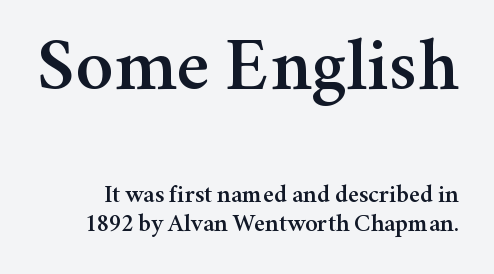
The image shows 76 px serif type, upright; set line spacing 1.16x, normal letter spacing, not underlined; the first (top) block is 3.04x larger; medium stroke contrast and a medium x-height.
